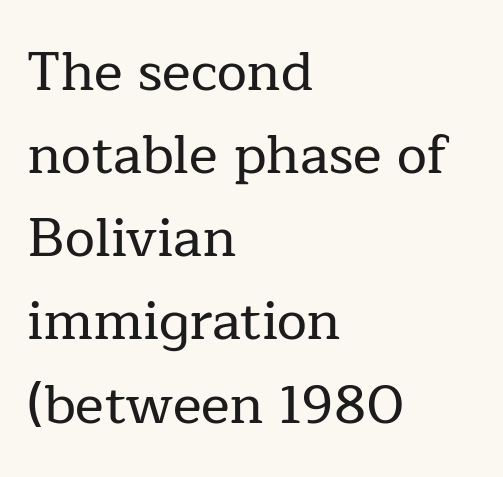
{"serif": "yes", "italic": "no", "width": "normal", "stroke_contrast": "low", "x_height": "medium", "monospaced": "no", "underline": "no", "align": "left", "line_spacing": "normal", "line_spacing_ratio": 1.54, "letter_spacing": "normal", "letter_spacing_em": 0.0, "glyph_px": 54}
